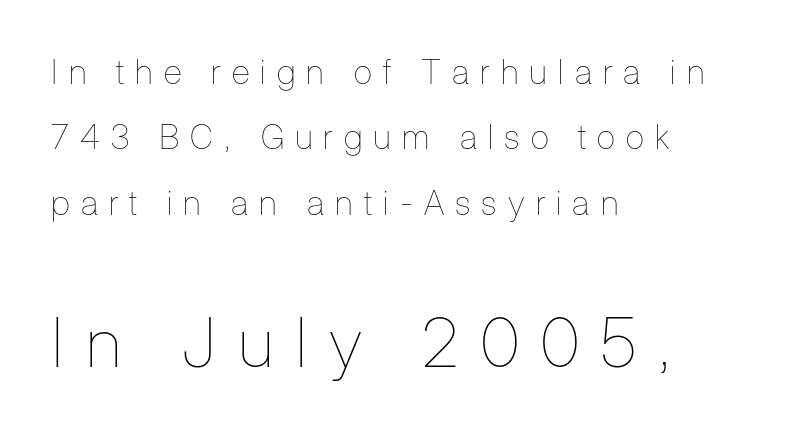
The image shows 68 px thin, condensed type, upright; set left-aligned, loose line spacing (1.92x), unusually wide letter spacing (+0.33 em), not underlined; the second (bottom) block is 2.0x larger; low stroke contrast and a medium x-height.
